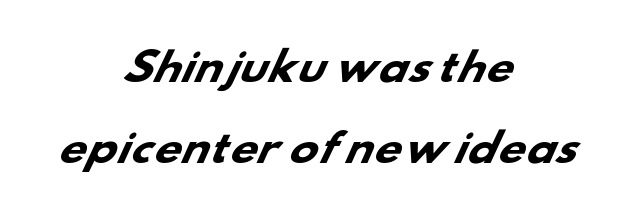
{"serif": "no", "bold": "yes", "weight": "heavy", "width": "wide", "stroke_contrast": "low", "x_height": "small", "monospaced": "no", "underline": "no", "align": "center", "line_spacing": "loose", "line_spacing_ratio": 2.14, "letter_spacing": "normal", "letter_spacing_em": 0.0, "glyph_px": 38}
